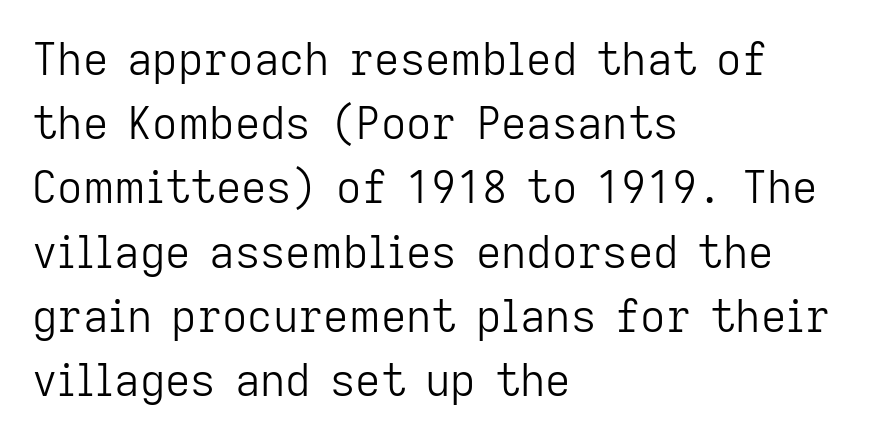
The image shows 44 px light sans-serif type, upright; set left-aligned, normal line spacing (1.46x), normal letter spacing, not underlined; low stroke contrast and a medium x-height.
